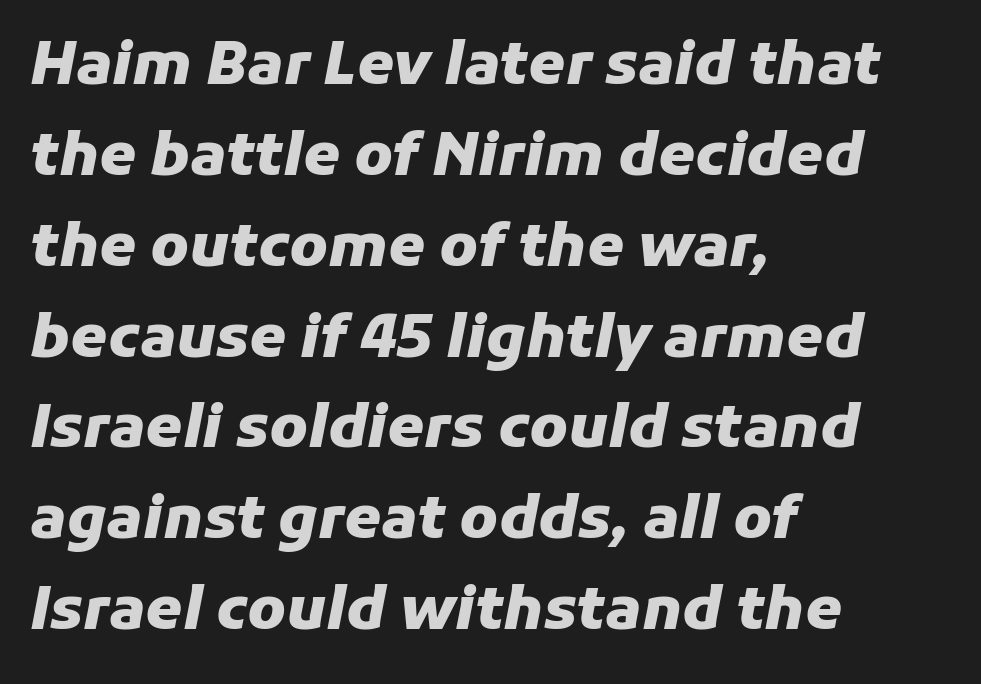
The image shows 59 px heavy type, italic (leaning right); set left-aligned, normal line spacing (1.54x), normal letter spacing, not underlined; low stroke contrast and a medium x-height.
